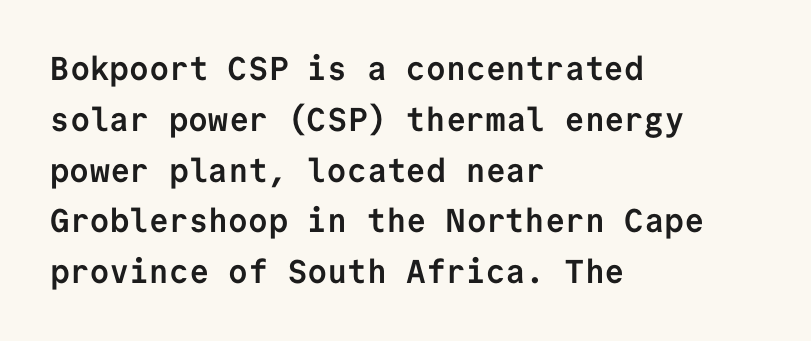
The image shows 33 px semibold sans-serif type, upright, monospaced; set left-aligned, normal line spacing (1.54x), normal letter spacing, not underlined; low stroke contrast and a medium x-height.
